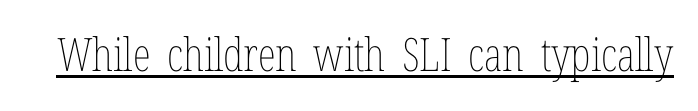
On a weight scale, this lands at 450 or below. The rendering uses the underline text-decoration. Ascenders rise straight up at ninety degrees. Varying glyph widths throughout — classic text-font behaviour.
